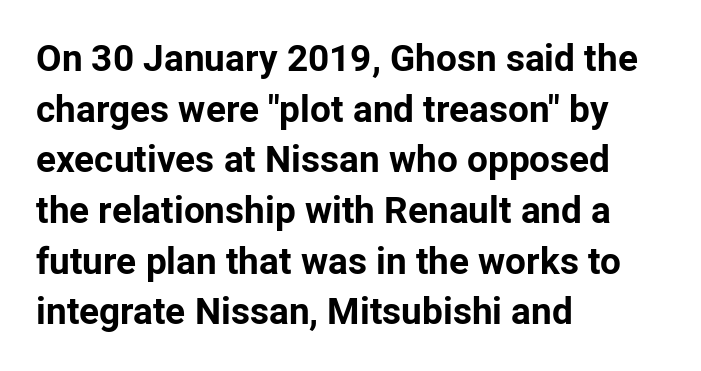
{"serif": "no", "italic": "no", "bold": "yes", "weight": "bold", "width": "normal", "stroke_contrast": "low", "x_height": "medium", "monospaced": "no", "underline": "no", "align": "left", "line_spacing": "normal", "line_spacing_ratio": 1.37, "letter_spacing": "normal", "letter_spacing_em": 0.0, "glyph_px": 37}
